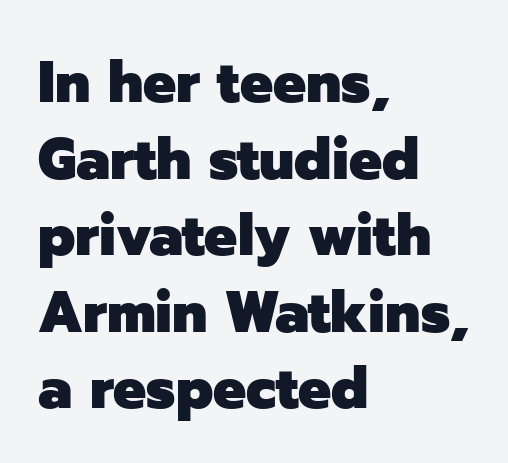
{"serif": "no", "italic": "no", "bold": "yes", "weight": "heavy", "width": "normal", "stroke_contrast": "low", "x_height": "medium", "monospaced": "no", "underline": "no", "align": "left", "line_spacing": "normal", "line_spacing_ratio": 1.32, "letter_spacing": "normal", "letter_spacing_em": 0.0, "glyph_px": 58}
